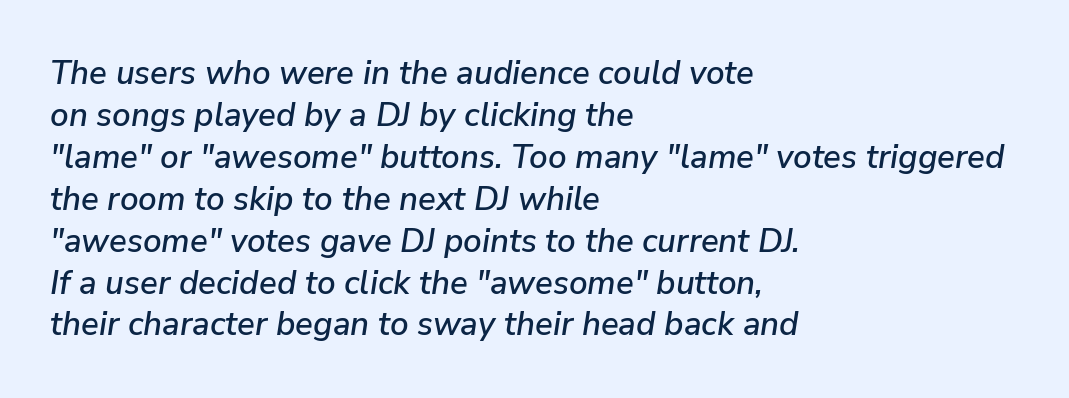
{"italic": "yes", "lean": "right", "slant_degrees": 9, "width": "normal", "stroke_contrast": "low", "x_height": "medium", "monospaced": "no", "underline": "no", "align": "left", "line_spacing": "normal", "line_spacing_ratio": 1.27, "letter_spacing": "normal", "letter_spacing_em": 0.0, "glyph_px": 33}
